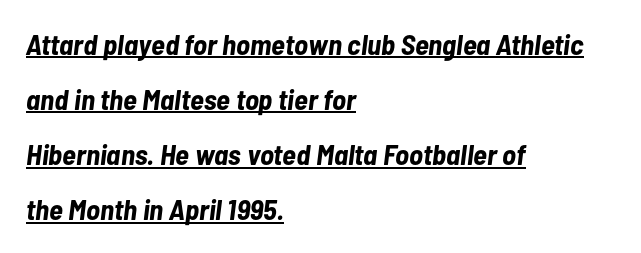
Q: Is the text bold? A: Yes.
Q: Is the text italic (slanted)? A: Yes, it leans right by about 7 degrees.
Q: Is the text underlined? A: Yes.
Q: How is the paragraph aligned? A: Left-aligned.
Q: Is the spacing between letters normal or unusually wide? A: Normal.
Q: Is the spacing between lines tight, normal or loose? A: Loose.
Q: Width (condensed, normal, or wide)? A: Condensed.
Q: Stroke contrast? A: Low.
Q: x-height? A: Medium.
Q: Monospaced? A: No.
